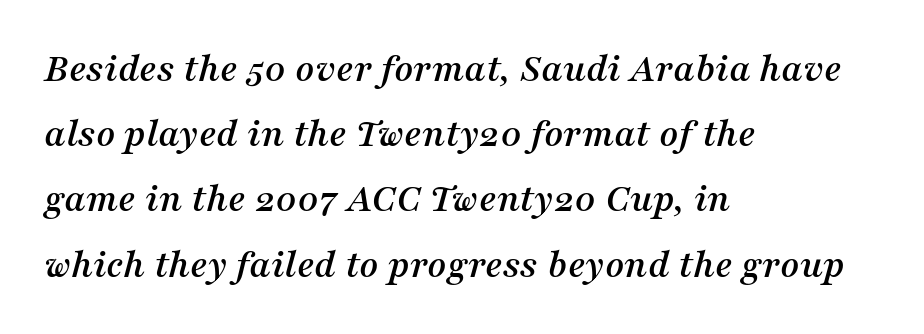
Q: Is the text italic (slanted)? A: Yes, it leans right by about 16 degrees.
Q: Is the typeface a serif or a sans-serif typeface? A: Serif.
Q: Is the text underlined? A: No.
Q: How is the paragraph aligned? A: Left-aligned.
Q: Is the spacing between letters normal or unusually wide? A: Normal.
Q: Is the spacing between lines tight, normal or loose? A: Normal.
Q: Width (condensed, normal, or wide)? A: Normal.
Q: Stroke contrast? A: Medium.
Q: x-height? A: Medium.
Q: Monospaced? A: No.
